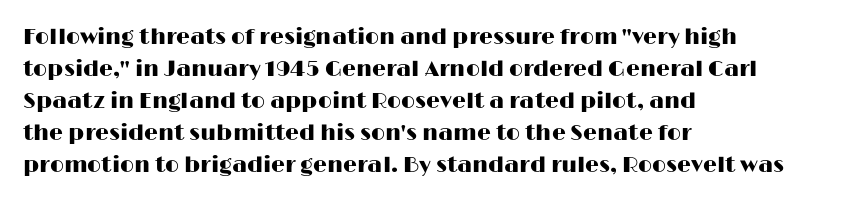
The image shows 22 px text type, upright; set left-aligned, normal line spacing (1.46x), normal letter spacing, not underlined.
